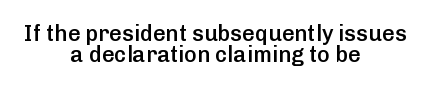
Q: Is the text bold? A: Semi-bold.
Q: Is the text italic (slanted)? A: No, it is upright.
Q: Is the text underlined? A: No.
Q: How is the paragraph aligned? A: Centered.
Q: Is the spacing between letters normal or unusually wide? A: Normal.
Q: Is the spacing between lines tight, normal or loose? A: Tight.
